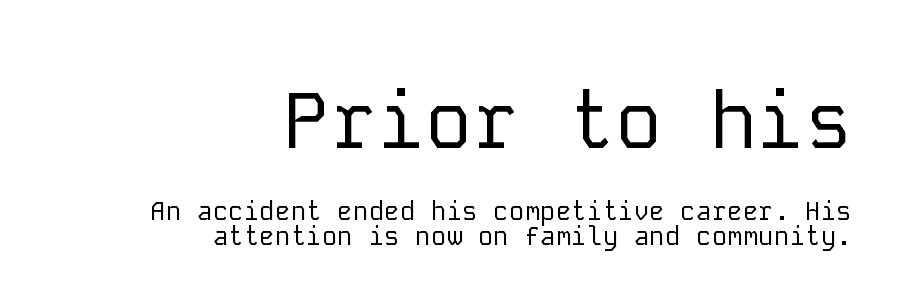
Q: Is the text bold? A: No.
Q: Is the text italic (slanted)? A: No, it is upright.
Q: Is the typeface a serif or a sans-serif typeface? A: Sans-serif.
Q: Is the text underlined? A: No.
Q: How is the paragraph aligned? A: Right-aligned.
Q: Is the spacing between letters normal or unusually wide? A: Normal.
Q: Is the spacing between lines tight, normal or loose? A: Tight.
Q: Which block of text is set in a larger size, the first (top) or the second (bottom)? A: The first (top) one.
Q: Width (condensed, normal, or wide)? A: Normal.
Q: Stroke contrast? A: Low.
Q: x-height? A: Medium.
Q: Monospaced? A: Yes.
